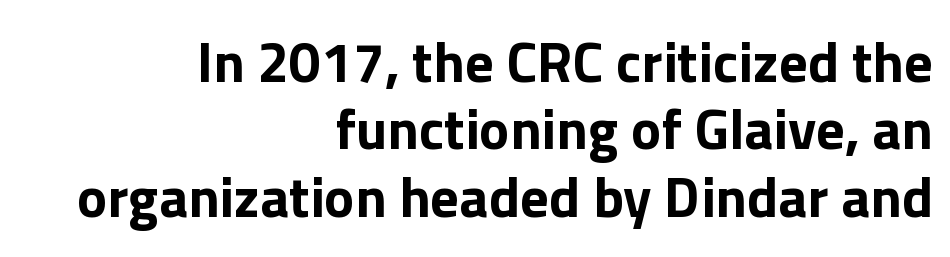
{"serif": "no", "italic": "no", "bold": "yes", "weight": "bold", "width": "normal", "x_height": "medium", "monospaced": "no", "underline": "no", "align": "right", "line_spacing_ratio": 1.18, "letter_spacing": "normal", "letter_spacing_em": 0.0, "glyph_px": 57}
